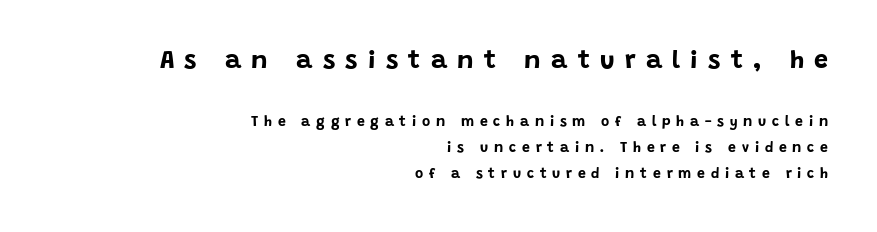
Q: Is the text bold? A: Yes.
Q: Is the text italic (slanted)? A: No, it is upright.
Q: Is the text underlined? A: No.
Q: How is the paragraph aligned? A: Right-aligned.
Q: Is the spacing between letters normal or unusually wide? A: Unusually wide.
Q: Which block of text is set in a larger size, the first (top) or the second (bottom)? A: The first (top) one.
